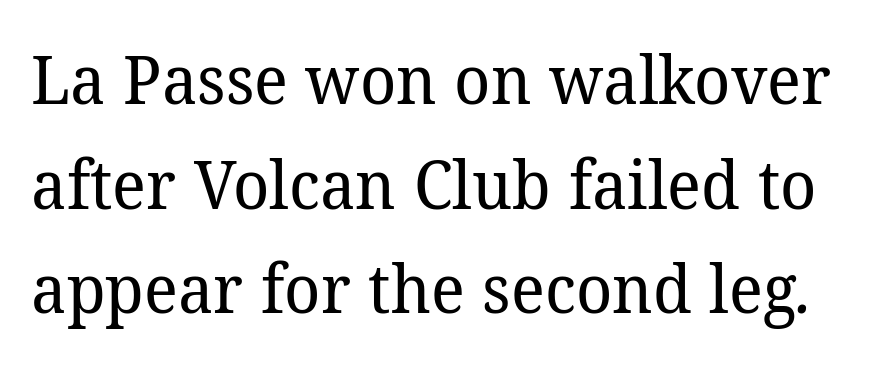
Just letters on the line, the space beneath them empty. No extra tracking has been applied to these lines. A typesetter would call this leading conventional body-copy spacing. The rendering uses natural spacing where letterforms have individual widths. You can tell from the footed stems that serif type was used. The letterforms sit at book weight or below.
